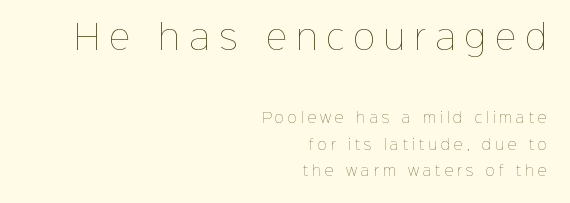
Size hierarchy here favors the leading block over the trailing one. Tracking value appears strongly positive — letters spread wide. Ink coverage per letter is moderate at most. No italicization has been applied; the sample stays upright. Proportional: the letters do not fall into vertical columns. The foot of each line stays bare and open.
